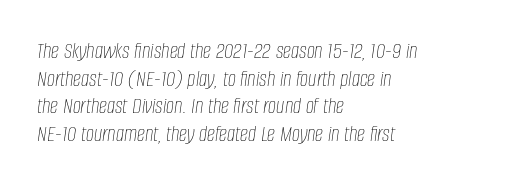
{"italic": "yes", "lean": "right", "slant_degrees": 8, "bold": "no", "underline": "no", "align": "left", "line_spacing_ratio": 1.2, "letter_spacing": "normal", "letter_spacing_em": 0.0, "glyph_px": 23}
